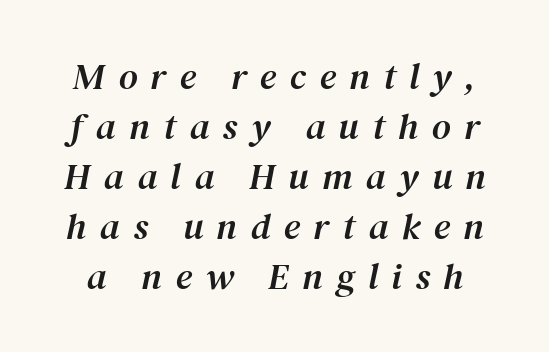
The image shows 37 px serif type, italic (leaning right); set normal line spacing (1.35x), unusually wide letter spacing (+0.36 em), not underlined; medium stroke contrast and a medium x-height.
